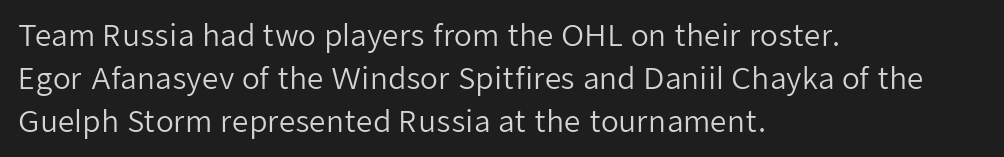
The lines are quadded left. Spacing verdict: proportional, widths tailored to each character. Rows of type keep a routine distance in the vertical direction. Font category for this specimen: sans-serif. The axis of the letterforms is exactly vertical.
